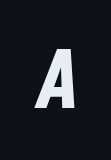
Q: Is the text bold? A: Yes.
Q: Is the text italic (slanted)? A: Yes, it leans right by about 9 degrees.
Q: Is the text underlined? A: No.
Q: Is the spacing between letters normal or unusually wide? A: Normal.
Q: Width (condensed, normal, or wide)? A: Normal.
Q: Stroke contrast? A: Low.
Q: x-height? A: Medium.
Q: Monospaced? A: No.
